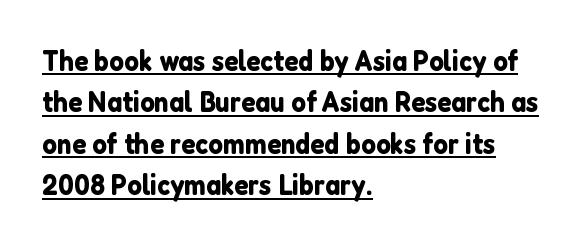
{"serif": "no", "italic": "no", "width": "normal", "stroke_contrast": "low", "x_height": "medium", "monospaced": "no", "underline": "yes", "align": "left", "line_spacing": "normal", "line_spacing_ratio": 1.43, "letter_spacing": "normal", "letter_spacing_em": 0.0, "glyph_px": 29}
